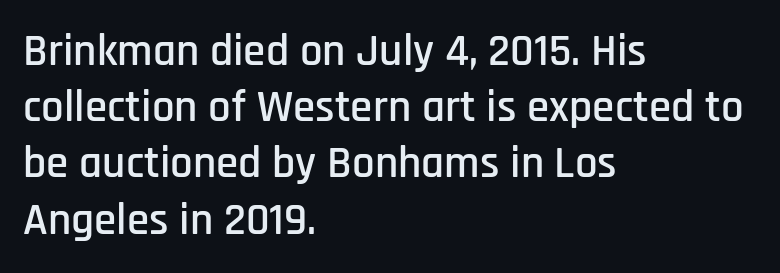
Does extra space separate the letters? No, they use regular spacing. The letters advance in unequal steps, a hallmark of proportional type. If you measured baseline to baseline, you'd find a middling distance. The typography opts for an upright posture over an oblique one. The text block is weighted toward the left margin, trailing off unevenly rightward. This sample uses a sans-serif face.
